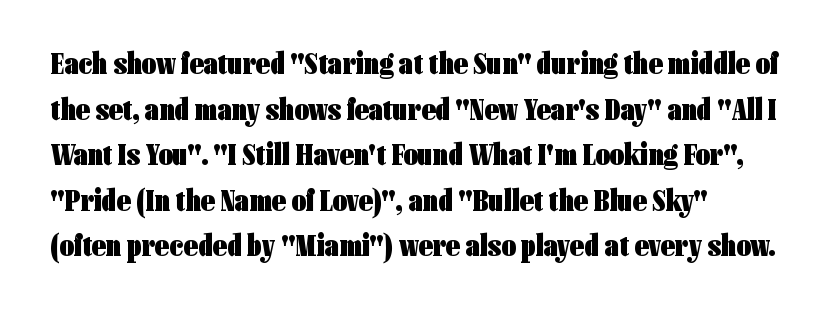
The image shows 31 px heavy, condensed sans-serif type, upright; set normal line spacing (1.47x), normal letter spacing, not underlined; low stroke contrast and a medium x-height.
